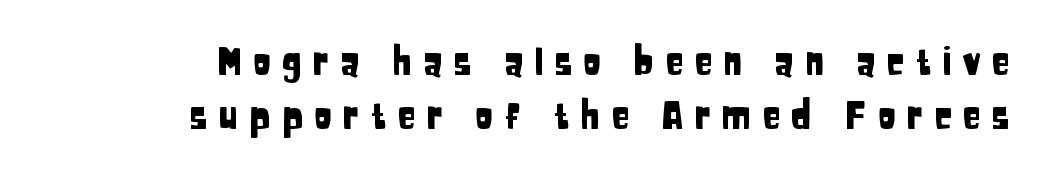
The compositor pushed each line to the right boundary. The letters advance in unequal steps, a hallmark of proportional type. Posture: straight, roman, zero tilt. In terms of leading, this rendering sits right in the middle. Tracking here is generous; glyphs stand well apart from one another. Rule under the text: the space is simply empty.
